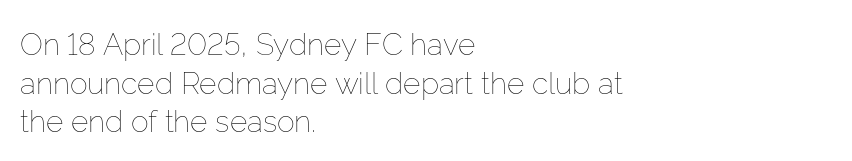
{"italic": "no", "bold": "no", "weight": "thin", "width": "normal", "stroke_contrast": "low", "x_height": "medium", "monospaced": "no", "underline": "no", "align": "left", "line_spacing": "normal", "line_spacing_ratio": 1.29, "letter_spacing": "normal", "letter_spacing_em": 0.0, "glyph_px": 30}
